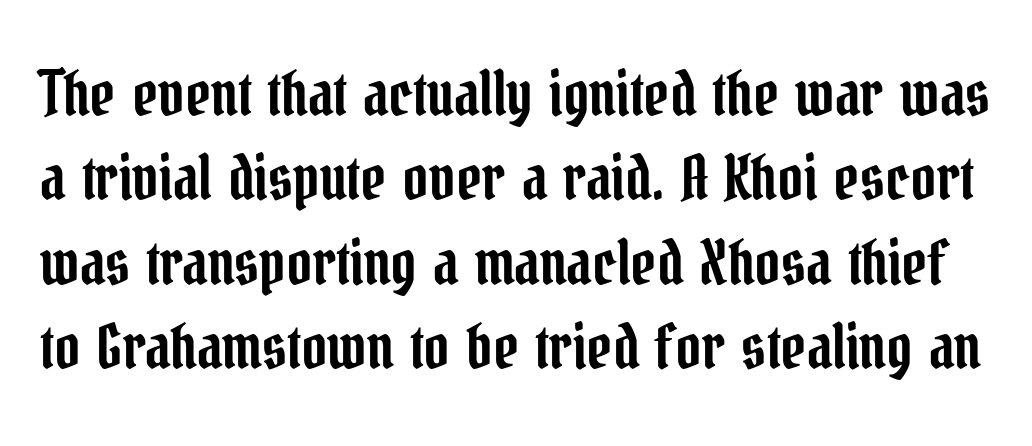
The image shows 62 px condensed serif type, upright; set normal line spacing (1.36x), normal letter spacing, not underlined; low stroke contrast and a medium x-height.
